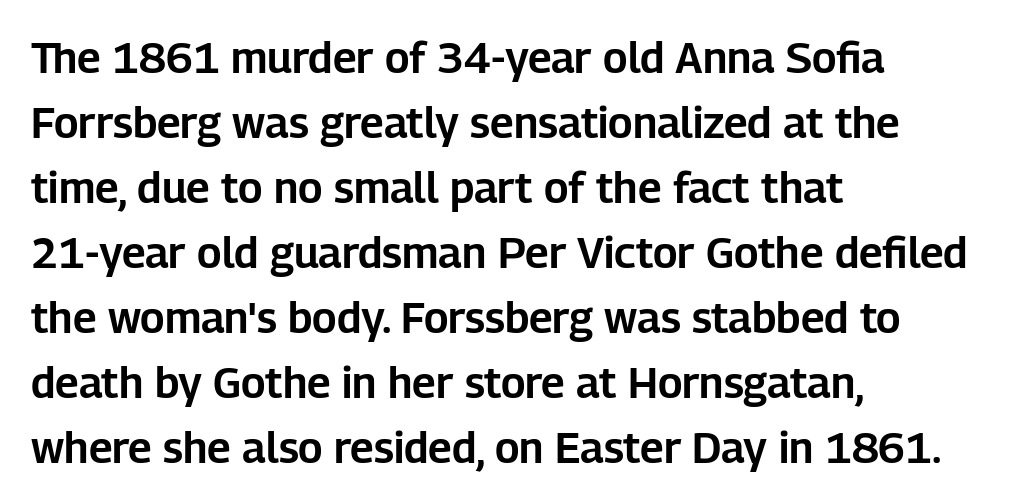
Q: Is the text italic (slanted)? A: No, it is upright.
Q: Is the typeface a serif or a sans-serif typeface? A: Sans-serif.
Q: Is the text underlined? A: No.
Q: How is the paragraph aligned? A: Left-aligned.
Q: Is the spacing between letters normal or unusually wide? A: Normal.
Q: Is the spacing between lines tight, normal or loose? A: Normal.
Q: Width (condensed, normal, or wide)? A: Normal.
Q: Stroke contrast? A: Low.
Q: x-height? A: Medium.
Q: Monospaced? A: No.
